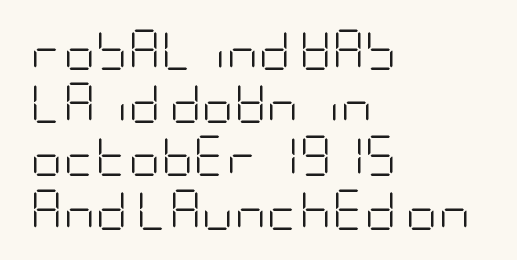
Q: Is the text bold? A: No.
Q: Is the text italic (slanted)? A: No, it is upright.
Q: Is the typeface a serif or a sans-serif typeface? A: Sans-serif.
Q: Is the text underlined? A: No.
Q: How is the paragraph aligned? A: Left-aligned.
Q: Is the spacing between letters normal or unusually wide? A: Normal.
Q: Is the spacing between lines tight, normal or loose? A: Normal.
Q: Width (condensed, normal, or wide)? A: Condensed.
Q: Stroke contrast? A: Low.
Q: x-height? A: Large.
